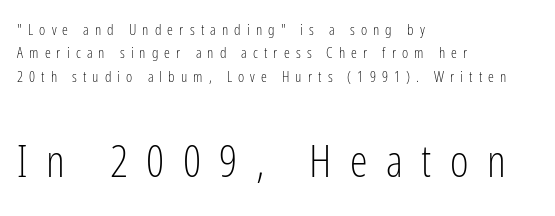
{"serif": "no", "italic": "no", "bold": "no", "weight": "light", "width": "condensed", "stroke_contrast": "low", "x_height": "medium", "monospaced": "no", "underline": "no", "align": "left", "line_spacing": "normal", "line_spacing_ratio": 1.56, "letter_spacing": "wide", "letter_spacing_em": 0.41, "larger_block": "second", "size_ratio": 3.0, "glyph_px": 45}
